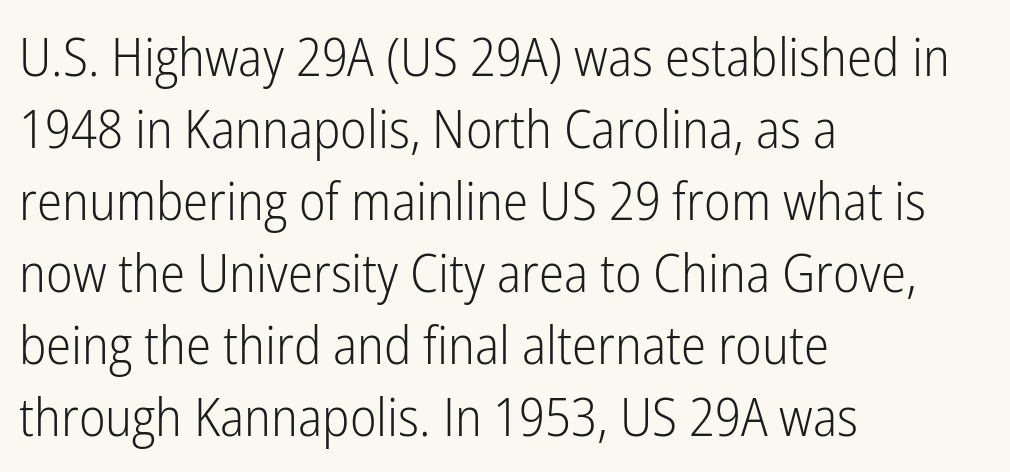
The passage shown is typeset with a sans-serif family. Where is the straight margin? On the left. The weight tops out at a normal text grade. The zone under the glyphs is completely vacant.
